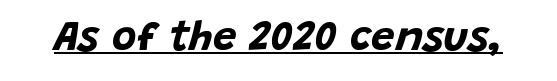
The image shows 42 px bold type, italic (leaning right); set normal letter spacing, underlined; low stroke contrast and a large x-height.
